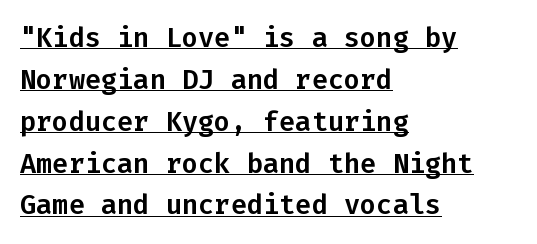
Q: Is the text italic (slanted)? A: No, it is upright.
Q: Is the text underlined? A: Yes.
Q: How is the paragraph aligned? A: Left-aligned.
Q: Is the spacing between letters normal or unusually wide? A: Normal.
Q: Is the spacing between lines tight, normal or loose? A: Normal.
